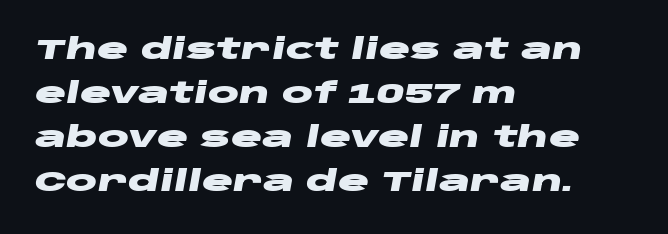
Q: Is the text bold? A: Yes.
Q: Is the text italic (slanted)? A: Yes, it leans right by about 10 degrees.
Q: Is the text underlined? A: No.
Q: How is the paragraph aligned? A: Left-aligned.
Q: Is the spacing between letters normal or unusually wide? A: Normal.
Q: Is the spacing between lines tight, normal or loose? A: Normal.
Q: Width (condensed, normal, or wide)? A: Wide.
Q: Stroke contrast? A: Low.
Q: x-height? A: Large.
Q: Monospaced? A: No.
